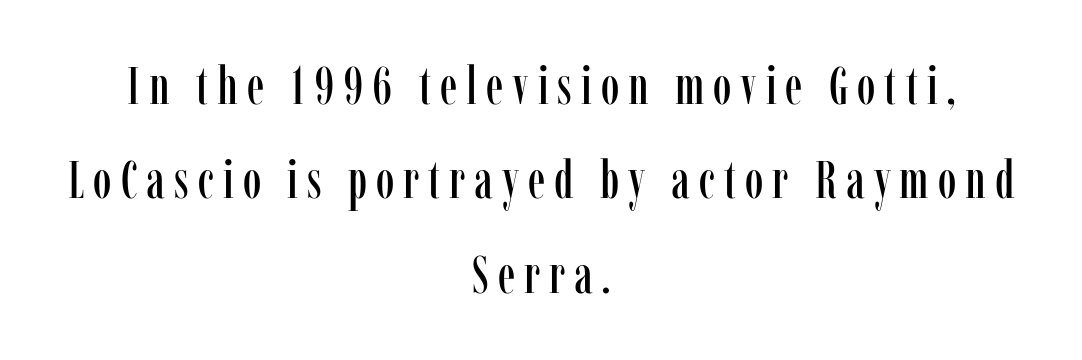
Q: Is the text italic (slanted)? A: No, it is upright.
Q: Is the typeface a serif or a sans-serif typeface? A: Serif.
Q: Is the text underlined? A: No.
Q: How is the paragraph aligned? A: Centered.
Q: Width (condensed, normal, or wide)? A: Condensed.
Q: Stroke contrast? A: Low.
Q: x-height? A: Medium.
Q: Monospaced? A: No.
